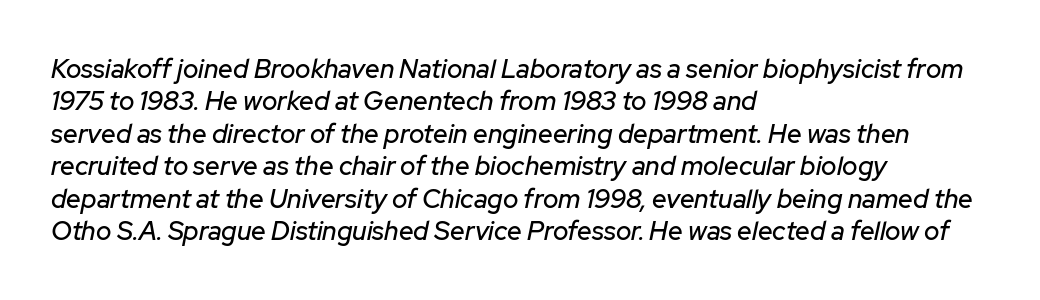
{"italic": "yes", "lean": "right", "slant_degrees": 12, "underline": "no", "align": "left", "line_spacing": "normal", "line_spacing_ratio": 1.25, "letter_spacing": "normal", "letter_spacing_em": 0.0, "glyph_px": 26}
